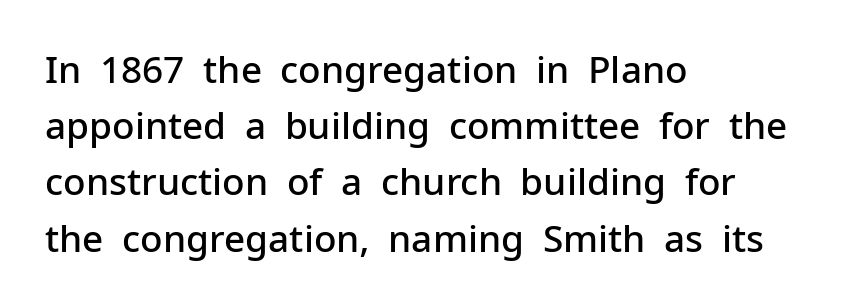
Note: no serifs on the glyphs. Vertically, the passage feels balanced, rows spaced as you'd expect. This rendering uses left alignment, leaving the right contour irregular. Does the weight exceed regular? Yes, but only to semibold.
